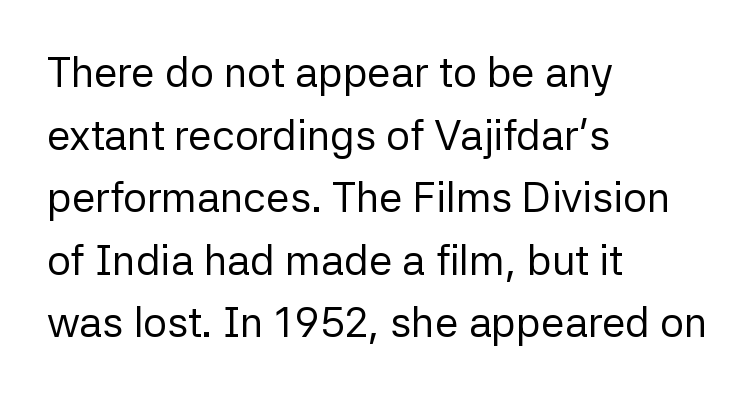
The image shows 42 px regular-weight sans-serif type, upright; set left-aligned, normal line spacing (1.49x), normal letter spacing, not underlined; low stroke contrast and a medium x-height.
